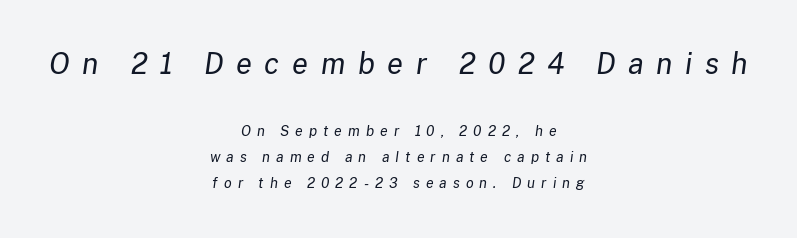
Q: Is the text bold? A: No.
Q: Is the text italic (slanted)? A: Yes, it leans right by about 8 degrees.
Q: Is the text underlined? A: No.
Q: How is the paragraph aligned? A: Centered.
Q: Is the spacing between letters normal or unusually wide? A: Unusually wide.
Q: Which block of text is set in a larger size, the first (top) or the second (bottom)? A: The first (top) one.
Q: Width (condensed, normal, or wide)? A: Normal.
Q: Stroke contrast? A: Low.
Q: x-height? A: Medium.
Q: Monospaced? A: No.
